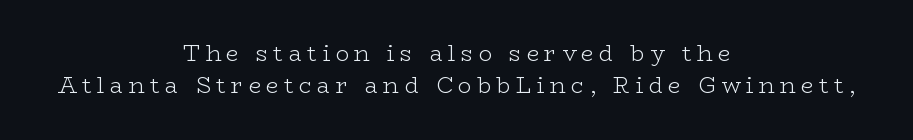
{"italic": "no", "bold": "no", "underline": "no", "align": "center", "line_spacing": "normal", "line_spacing_ratio": 1.47, "letter_spacing": "wide", "letter_spacing_em": 0.25, "glyph_px": 22}
